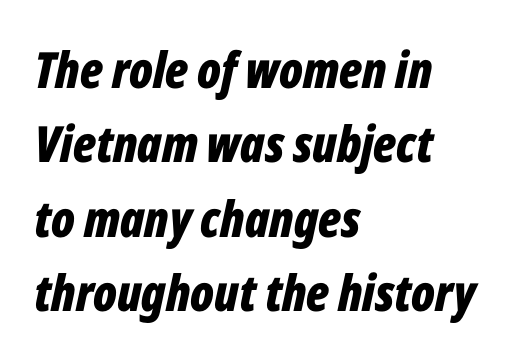
These words are printed bold, with thick strokes throughout. Here the glyphs are tracked normally, forming tight word shapes. The space directly below the letters is spotless. Each line starts at the same left margin while the right side varies. A typesetter would call this leading conventional body-copy spacing. Observe the lean: these are italic letterforms.
